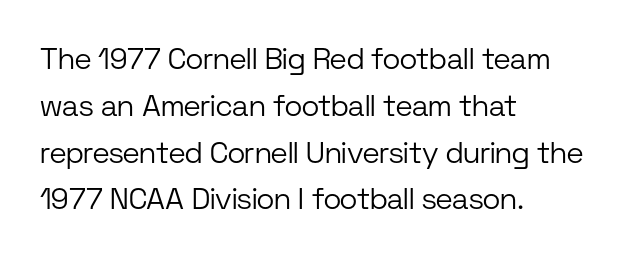
No italicization has been applied; the sample stays upright. Typographically, this falls in the sans-serif category. Plain, unruled lines of type. No heavy texture on the line: the type isn't bold.
